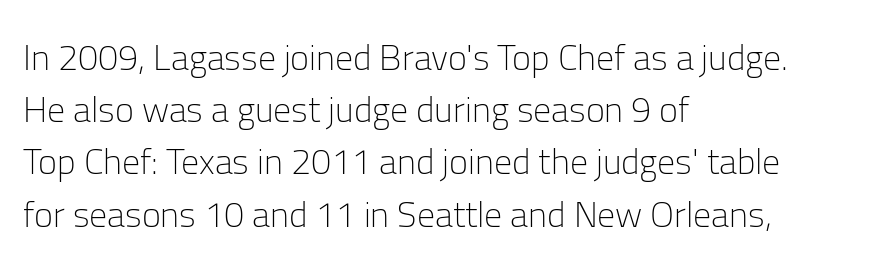
{"serif": "no", "italic": "no", "bold": "no", "weight": "light", "width": "normal", "stroke_contrast": "low", "x_height": "medium", "monospaced": "no", "underline": "no", "align": "left", "line_spacing": "normal", "line_spacing_ratio": 1.45, "letter_spacing": "normal", "letter_spacing_em": 0.0, "glyph_px": 36}
